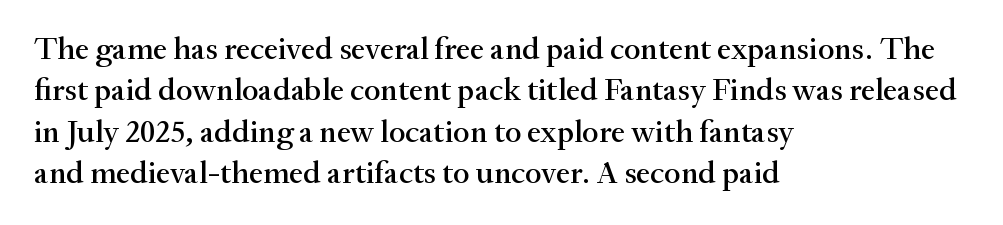
Nope, not italic — everything's standing straight. No word sits above an underline. Students, observe: this is what conventionally led text looks like. Each line starts at the same left margin while the right side varies. Is this a fixed-width face? No — the glyphs have proportional, varying widths. The horizontal fit of the characters is conventional and even.
